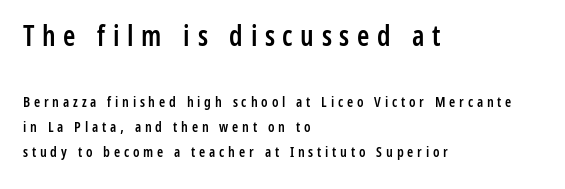
Compare the two chunks: the upper has the greater cap height. This rendering widens character spacing well past its baseline value. Observe the absence of serifs on each vertical stroke in this sample. The face used here is proportionally spaced, like ordinary book or web type.
